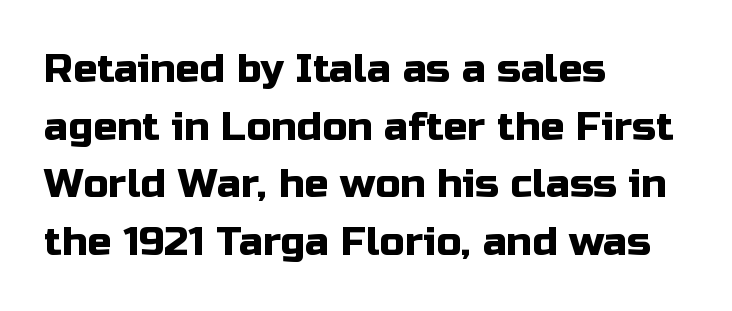
{"serif": "no", "italic": "no", "width": "normal", "stroke_contrast": "low", "x_height": "medium", "monospaced": "no", "underline": "no", "align": "left", "line_spacing": "normal", "line_spacing_ratio": 1.44, "letter_spacing": "normal", "letter_spacing_em": 0.0, "glyph_px": 40}
